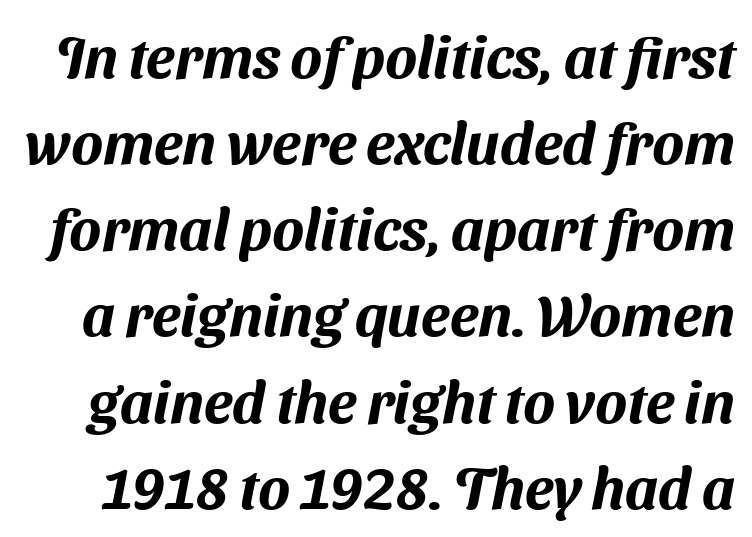
Q: Is the typeface a serif or a sans-serif typeface? A: Sans-serif.
Q: Is the text underlined? A: No.
Q: Is the spacing between letters normal or unusually wide? A: Normal.
Q: Is the spacing between lines tight, normal or loose? A: Normal.
Q: Width (condensed, normal, or wide)? A: Normal.
Q: Stroke contrast? A: Medium.
Q: x-height? A: Medium.
Q: Monospaced? A: No.
